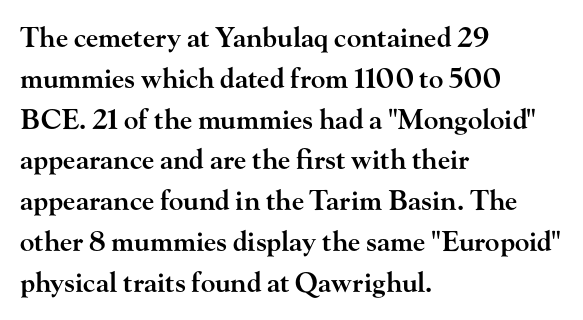
{"italic": "no", "bold": "semi", "underline": "no", "align": "left", "line_spacing": "normal", "line_spacing_ratio": 1.51, "letter_spacing": "normal", "letter_spacing_em": 0.0, "glyph_px": 27}
